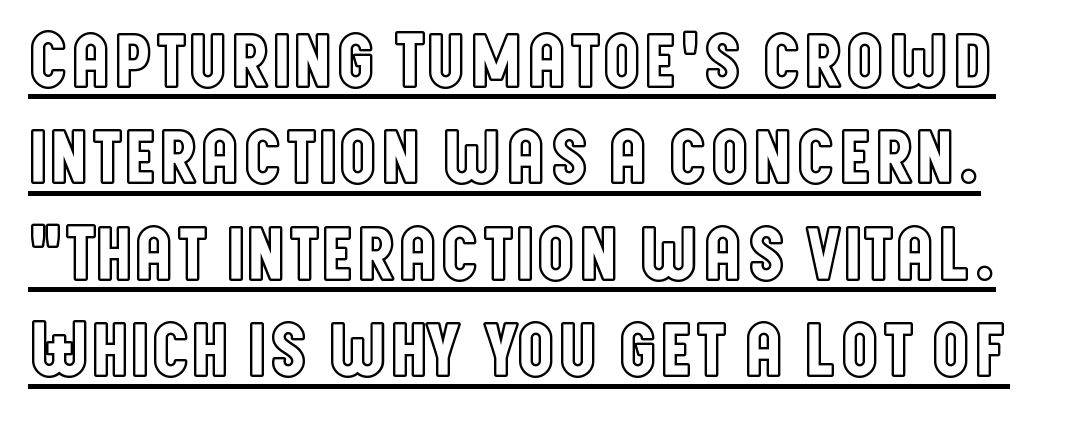
Characters remain perfectly vertical along every line. Here the designer chose a conventional face with non-uniform glyph widths. The face used here is rendered with its standard letterfit. Each line of the rendering has a horizontal stroke beneath the glyphs.
